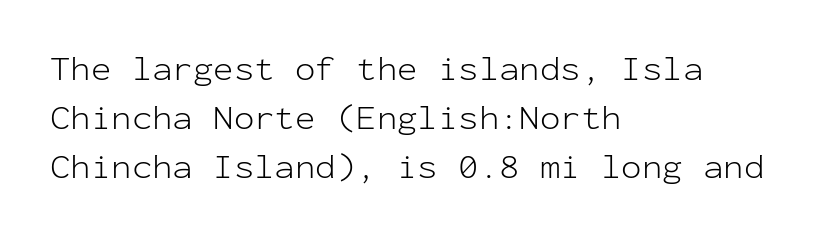
The image shows 34 px light sans-serif type, upright, monospaced; set left-aligned, normal line spacing (1.44x), normal letter spacing, not underlined; low stroke contrast and a medium x-height.
